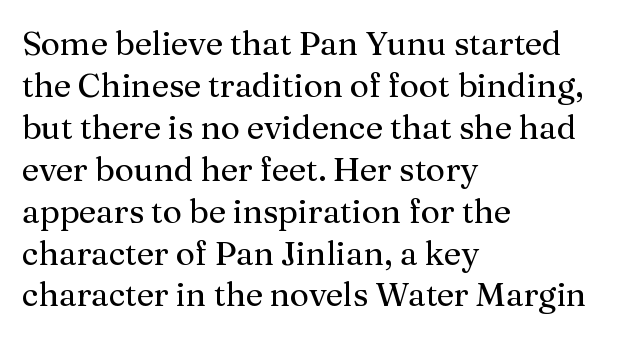
{"serif": "yes", "italic": "no", "bold": "no", "weight": "regular", "width": "normal", "stroke_contrast": "medium", "x_height": "medium", "monospaced": "no", "underline": "no", "align": "left", "line_spacing": "normal", "line_spacing_ratio": 1.27, "letter_spacing": "normal", "letter_spacing_em": 0.0, "glyph_px": 33}
